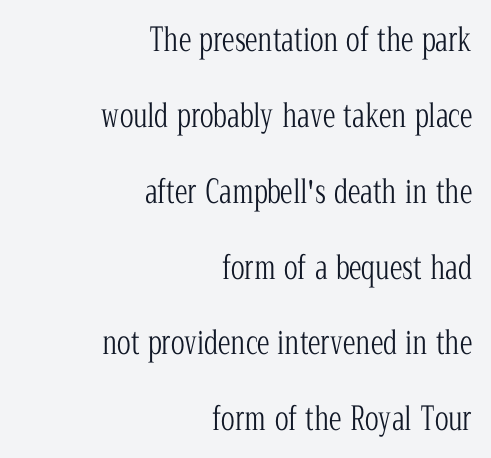
Compared with a flush-left layout, this one pins lines to the opposite, right side. Students, note that the glyphs here touch the page at normal intervals. The area under the type is left untouched. Regarding leading, the lines here are spaced well apart.
